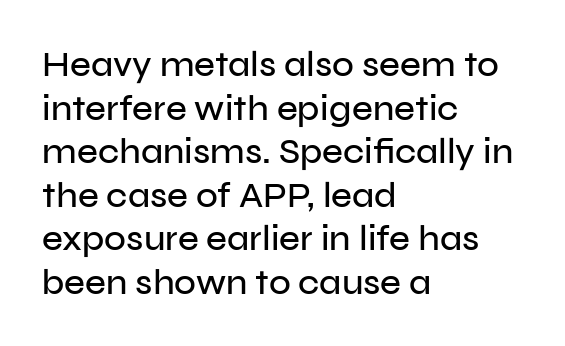
Q: Is the text italic (slanted)? A: No, it is upright.
Q: Is the typeface a serif or a sans-serif typeface? A: Sans-serif.
Q: Is the text underlined? A: No.
Q: How is the paragraph aligned? A: Left-aligned.
Q: Is the spacing between letters normal or unusually wide? A: Normal.
Q: Width (condensed, normal, or wide)? A: Normal.
Q: Stroke contrast? A: Low.
Q: x-height? A: Medium.
Q: Monospaced? A: No.
